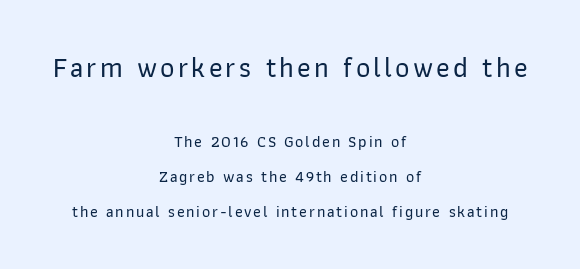
The image shows 28 px sans-serif type, upright; set centered, loose line spacing (2.19x), not underlined; the first (top) block is 1.75x larger; low stroke contrast and a medium x-height.
